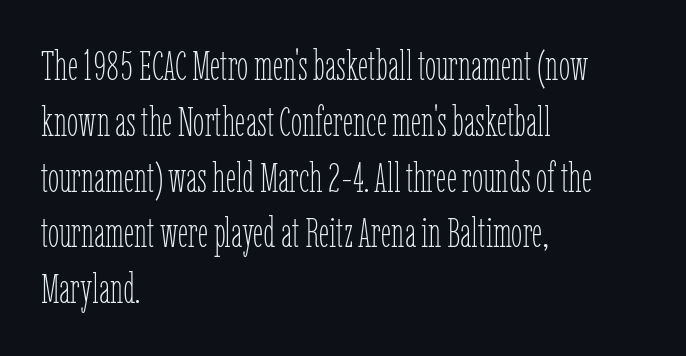
One glance says typical: line gaps are just what's usual. Stroke thickness stays within the range of a standard reading face or lighter. Proportional: the letters do not fall into vertical columns. Just letters on the line, the space beneath them empty. Standard letterfit; no display-style spreading of the glyphs. Line beginnings align vertically; line endings do not.
